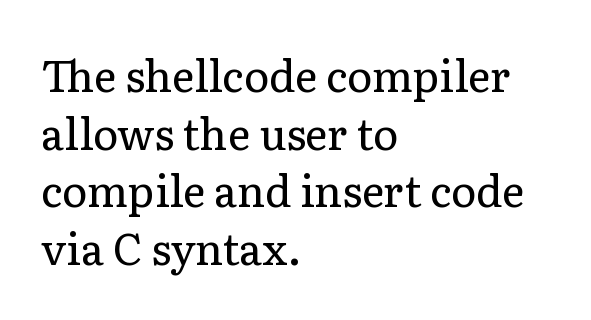
The image shows 43 px regular-weight serif type, upright; set left-aligned, normal line spacing (1.34x), normal letter spacing, not underlined; low stroke contrast and a medium x-height.
